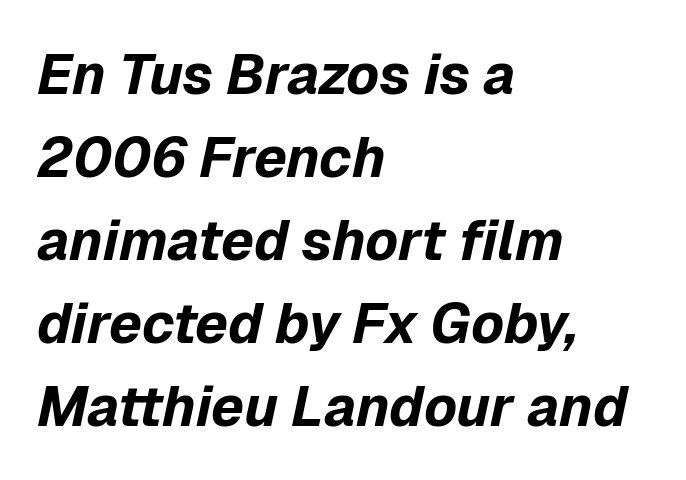
{"italic": "yes", "lean": "right", "slant_degrees": 12, "bold": "yes", "weight": "bold", "width": "normal", "stroke_contrast": "low", "x_height": "medium", "monospaced": "no", "underline": "no", "align": "left", "line_spacing": "normal", "line_spacing_ratio": 1.48, "letter_spacing": "normal", "letter_spacing_em": 0.0, "glyph_px": 56}
